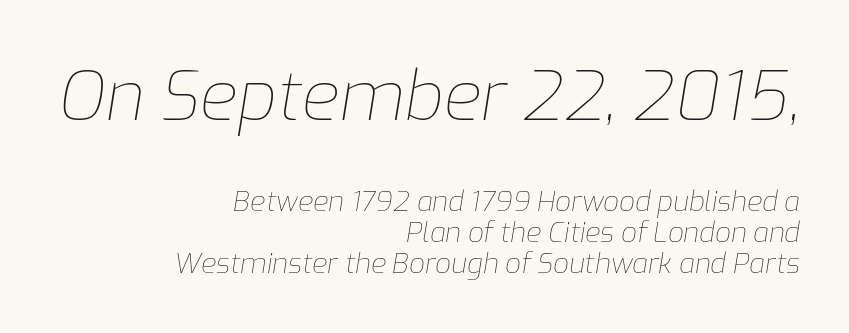
Teacher's note: observe the even right margin — that is flush-right alignment. The rendering uses natural spacing where letterforms have individual widths. You get the large type first, then a drop to smaller type. Students, observe: this is what under-led, compact text looks like. It's the slanting kind of type.
